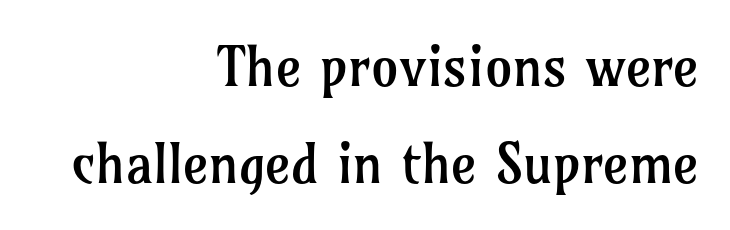
{"serif": "yes", "italic": "no", "bold": "no", "weight": "regular", "width": "normal", "stroke_contrast": "low", "x_height": "medium", "monospaced": "no", "underline": "no", "align": "right", "line_spacing_ratio": 1.77, "letter_spacing": "normal", "letter_spacing_em": 0.0, "glyph_px": 55}
